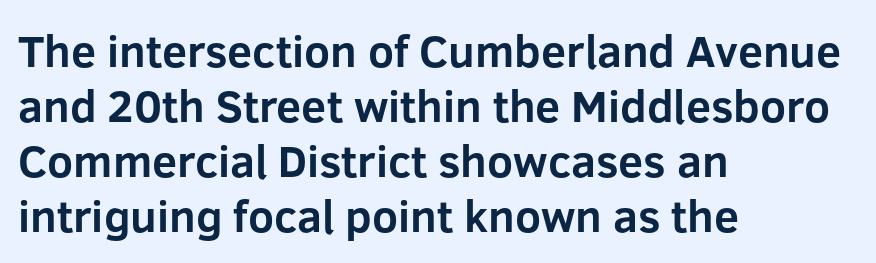
The image shows 45 px bold sans-serif type, upright; set left-aligned, line spacing 1.22x, normal letter spacing, not underlined; low stroke contrast and a medium x-height.
